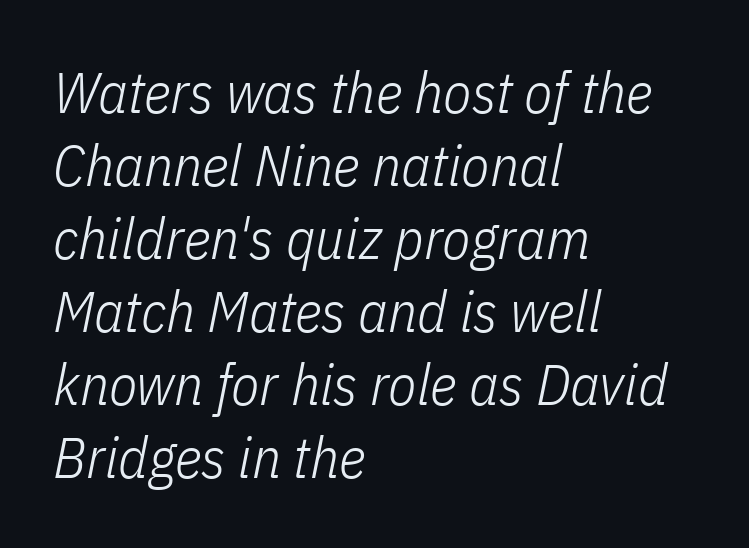
The image shows 58 px light, condensed type, italic (leaning right); set left-aligned, normal line spacing (1.26x), normal letter spacing, not underlined; low stroke contrast and a medium x-height.
